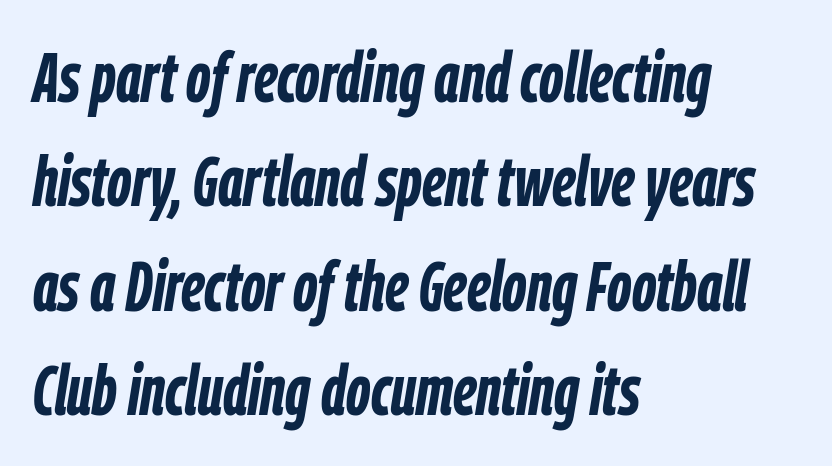
The image shows 71 px semibold, condensed type, italic (leaning right); set left-aligned, normal line spacing (1.47x), normal letter spacing, not underlined; low stroke contrast and a medium x-height.
